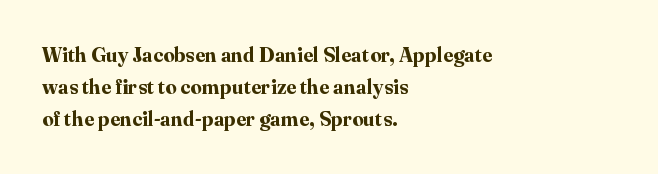
The image shows 20 px bold type, upright; set left-aligned, normal line spacing (1.59x), normal letter spacing, not underlined.
